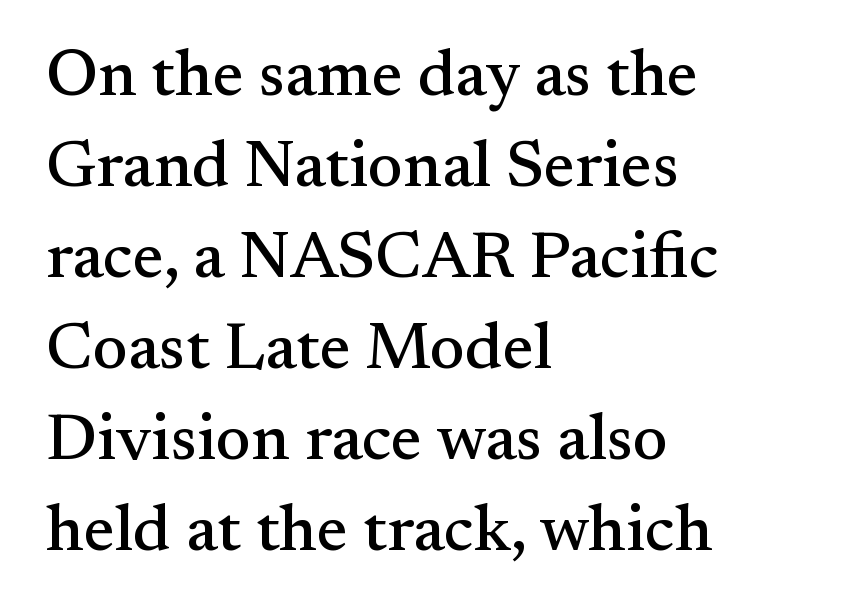
Observe the serifs anchoring each vertical stroke in this sample. A clean baseline with only descenders dipping below it. Each new line begins a customary step beneath the previous one. The text block is weighted toward the left margin, trailing off unevenly rightward.
